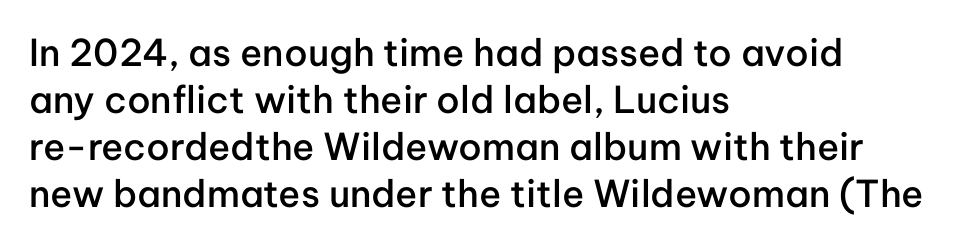
Q: Is the text bold? A: Semi-bold.
Q: Is the text italic (slanted)? A: No, it is upright.
Q: Is the typeface a serif or a sans-serif typeface? A: Sans-serif.
Q: Is the text underlined? A: No.
Q: How is the paragraph aligned? A: Left-aligned.
Q: Is the spacing between letters normal or unusually wide? A: Normal.
Q: Is the spacing between lines tight, normal or loose? A: Normal.
Q: Width (condensed, normal, or wide)? A: Normal.
Q: Stroke contrast? A: Low.
Q: x-height? A: Medium.
Q: Monospaced? A: No.
